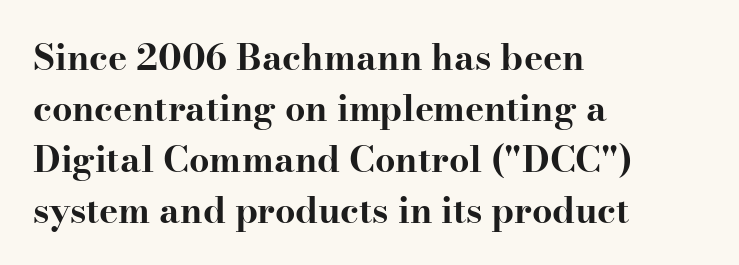
The letters carry serifs — small finishing strokes at the ends of their stems. Words appear dense and cohesive because spacing is normal. These lines carry a lot of weight — the face is fully bold. Compared with a centered layout, this one pins lines to the left instead.
